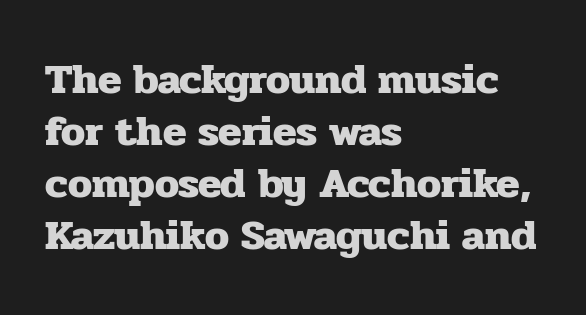
The image shows 43 px heavy serif type, upright; set left-aligned, line spacing 1.21x, normal letter spacing, not underlined; low stroke contrast and a medium x-height.
